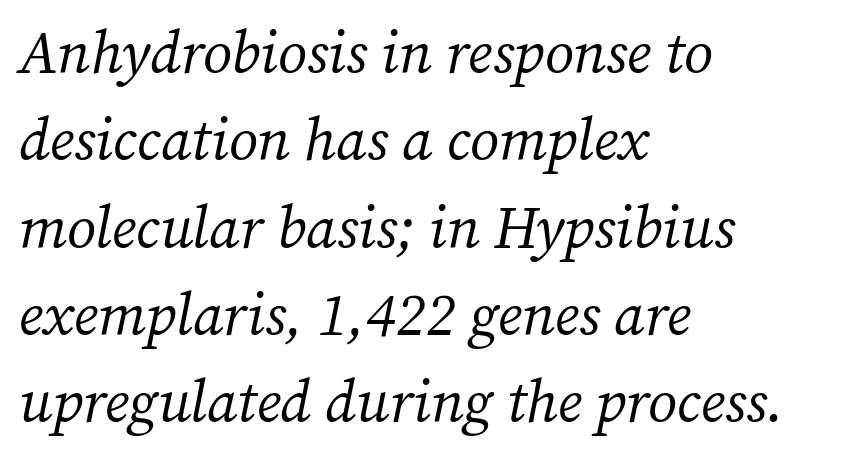
The image shows 59 px regular-weight serif type, italic (leaning right); set left-aligned, normal line spacing (1.48x), normal letter spacing, not underlined; medium stroke contrast and a medium x-height.
